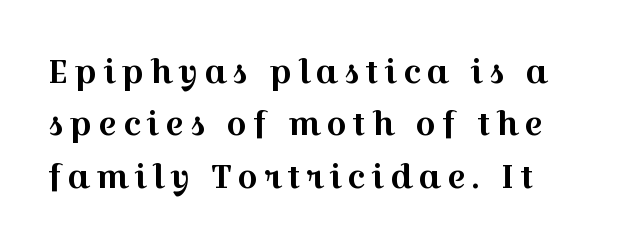
Q: Is the text italic (slanted)? A: No, it is upright.
Q: Is the typeface a serif or a sans-serif typeface? A: Serif.
Q: Is the text underlined? A: No.
Q: Is the spacing between lines tight, normal or loose? A: Normal.
Q: Width (condensed, normal, or wide)? A: Wide.
Q: x-height? A: Medium.
Q: Monospaced? A: No.
